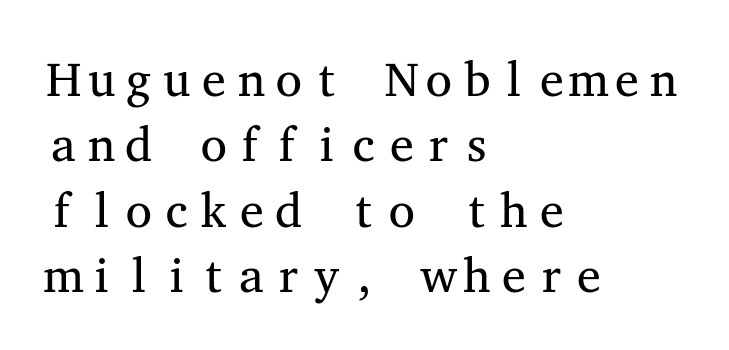
The image shows 48 px regular-weight, wide serif type, upright, monospaced; set left-aligned, normal line spacing (1.36x), normal letter spacing, not underlined; medium stroke contrast and a medium x-height.
